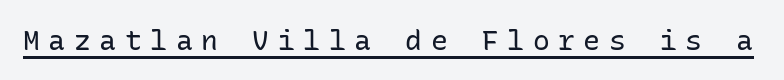
{"serif": "no", "italic": "no", "bold": "no", "weight": "regular", "width": "normal", "stroke_contrast": "low", "x_height": "medium", "monospaced": "yes", "underline": "yes", "letter_spacing": "wide", "letter_spacing_em": 0.31, "glyph_px": 28}
